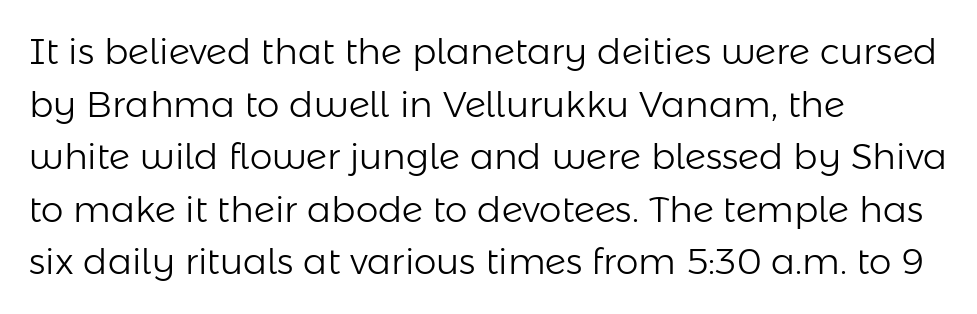
{"serif": "no", "italic": "no", "bold": "no", "weight": "light", "width": "normal", "stroke_contrast": "low", "x_height": "medium", "monospaced": "no", "underline": "no", "align": "left", "line_spacing": "normal", "line_spacing_ratio": 1.46, "letter_spacing": "normal", "letter_spacing_em": 0.0, "glyph_px": 36}
